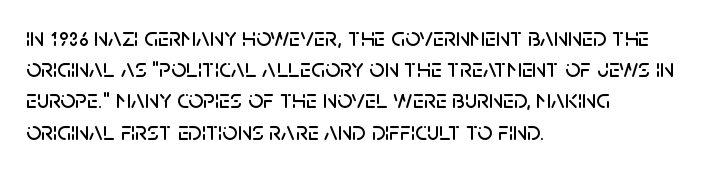
The passage is arranged the way most books set body copy — flush left. This is the regular roman posture of the typeface. The rendering keeps characters at their native spacing. Honestly, there is no underline to notice here at all.
